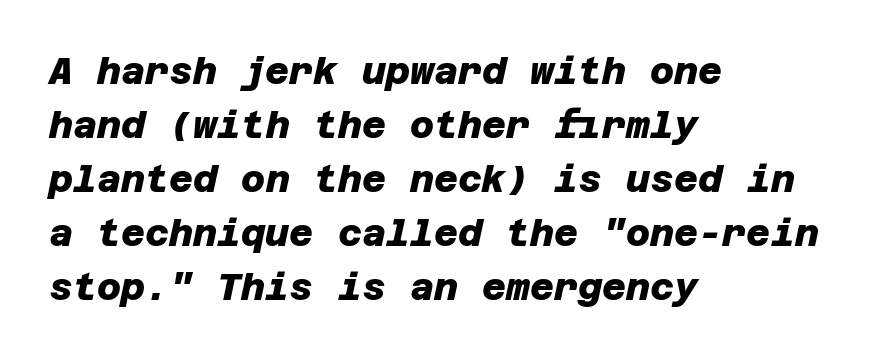
Default kerning and tracking; the words read as compact shapes. Rule under the text: the space is simply empty. Horizontal bands of white between lines are of average thickness. The characters display no serif detailing; their extremities are plain.
